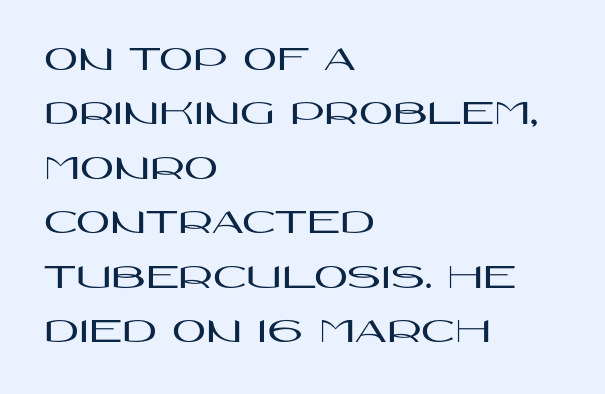
No word sits above an underline. You could not count columns in this text — the font is proportionally spaced. The block of text has a typical density, with ordinary space between rows. The glyphs in this specimen are sans serif. Short and long lines alike share a common starting point at left.
